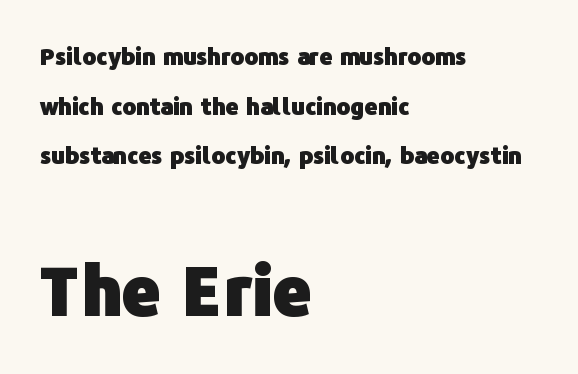
{"serif": "no", "italic": "no", "bold": "yes", "weight": "heavy", "width": "normal", "stroke_contrast": "low", "x_height": "medium", "monospaced": "no", "underline": "no", "align": "left", "line_spacing": "loose", "line_spacing_ratio": 2.16, "letter_spacing": "normal", "letter_spacing_em": 0.0, "larger_block": "second", "size_ratio": 2.96, "glyph_px": 68}
